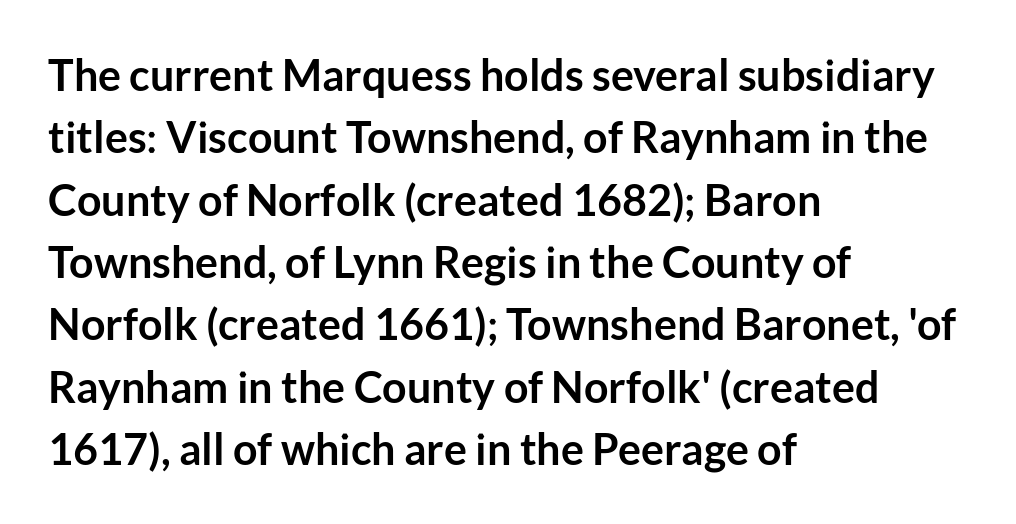
{"serif": "no", "italic": "no", "bold": "yes", "weight": "semibold", "width": "normal", "stroke_contrast": "low", "x_height": "medium", "monospaced": "no", "underline": "no", "align": "left", "line_spacing": "normal", "line_spacing_ratio": 1.45, "letter_spacing": "normal", "letter_spacing_em": 0.0, "glyph_px": 43}
